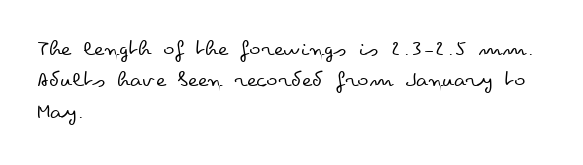
What stands out about the letter spacing? Nothing — it is the standard amount. Unmarked baselines from the first word to the last. The rendering anchors every line to the left-hand side. Regarding leading, the lines here are spaced in the standard way. Compared with a typical body face, this is equally light or lighter still. In terms of posture, this sample is upright.
